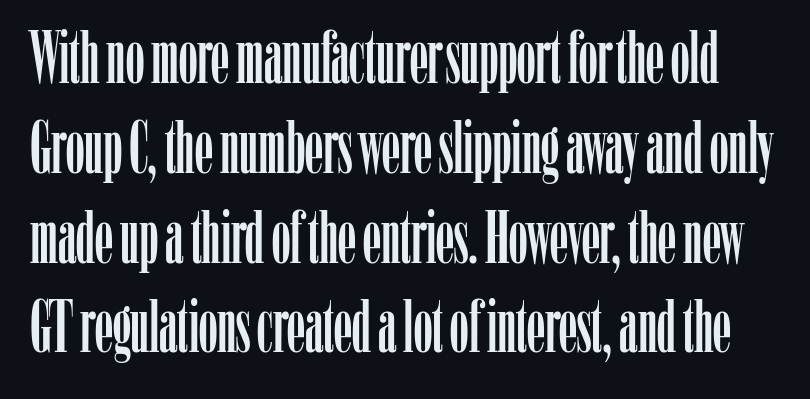
Q: Is the text italic (slanted)? A: No, it is upright.
Q: Is the typeface a serif or a sans-serif typeface? A: Serif.
Q: Is the text underlined? A: No.
Q: Is the spacing between letters normal or unusually wide? A: Normal.
Q: Width (condensed, normal, or wide)? A: Condensed.
Q: Stroke contrast? A: Low.
Q: x-height? A: Medium.
Q: Monospaced? A: No.
